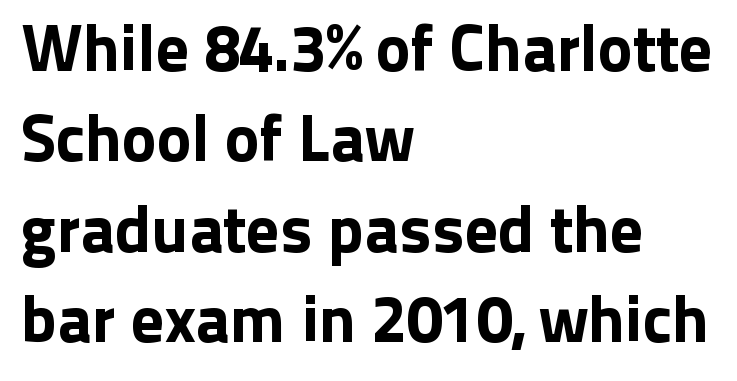
You could not count columns in this text — the font is proportionally spaced. The block of text has a typical density, with ordinary space between rows. Descender tails drop into unmarked territory. The passage is arranged the way most books set body copy — flush left.
